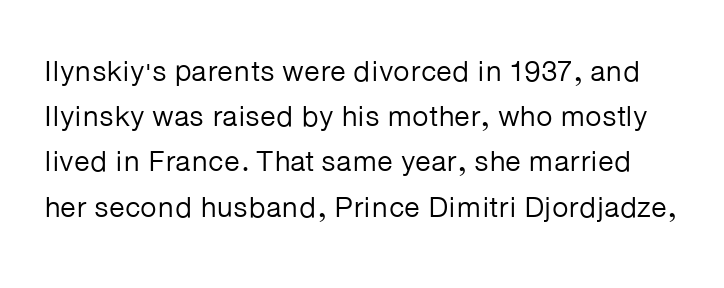
These lines sit exactly where default settings would place them. The letterforms sit shoulder to shoulder at normal distance. Posture: vertical. The characters are drawn with everyday or finer stroke widths.
